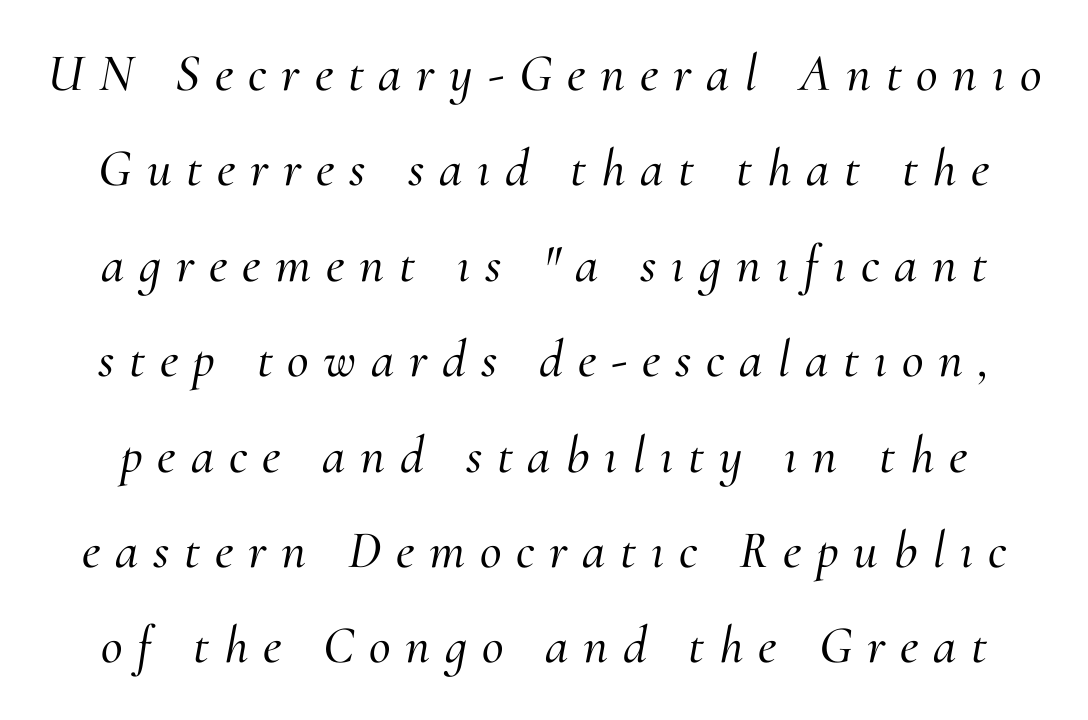
Check under the words: just untouched page. Tracking here is generous; glyphs stand well apart from one another. This rendering employs a face with finishing strokes, i.e., a serif. Varying glyph widths throughout — classic text-font behaviour.
